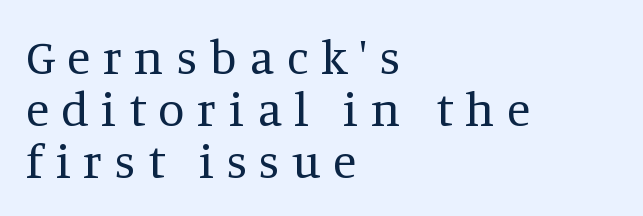
Each letter keeps its own natural width here, so spacing adapts to shape. Look at the tracking — it's clearly loosened, letters drifting apart. Stroke mass is kept to a normal reading level or below. The typesetter chose a ragged-right arrangement here. The leading is snug, giving the passage a crowded texture.
